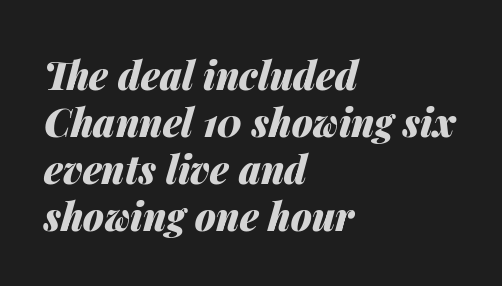
Q: Is the text bold? A: Yes.
Q: Is the text italic (slanted)? A: Yes, it leans right by about 14 degrees.
Q: Is the text underlined? A: No.
Q: How is the paragraph aligned? A: Left-aligned.
Q: Is the spacing between letters normal or unusually wide? A: Normal.
Q: Width (condensed, normal, or wide)? A: Normal.
Q: Stroke contrast? A: Medium.
Q: x-height? A: Medium.
Q: Monospaced? A: No.
